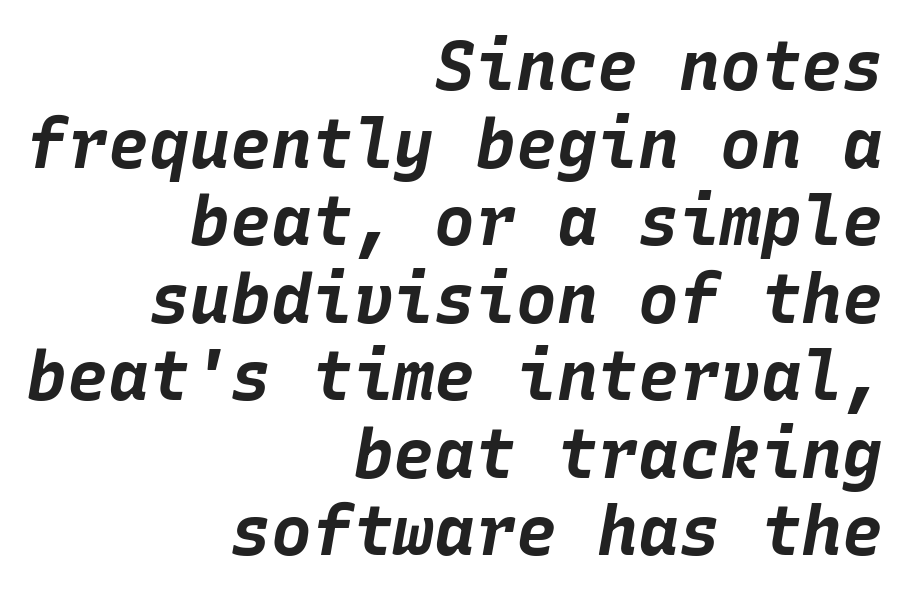
Q: Is the text bold? A: Yes.
Q: Is the text italic (slanted)? A: Yes, it leans right by about 10 degrees.
Q: Is the text underlined? A: No.
Q: How is the paragraph aligned? A: Right-aligned.
Q: Is the spacing between letters normal or unusually wide? A: Normal.
Q: Is the spacing between lines tight, normal or loose? A: Tight.
Q: Width (condensed, normal, or wide)? A: Normal.
Q: Stroke contrast? A: Low.
Q: x-height? A: Large.
Q: Monospaced? A: Yes.
